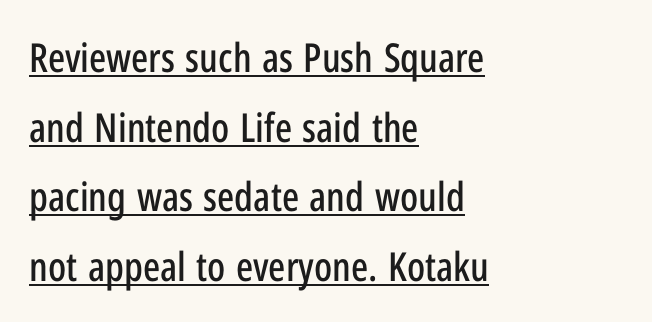
Every row of glyphs begins at an identical x-position on the left. Looks like regular typesetting: each glyph gets only the width it needs. A typesetter would label this face a sans. The specimen reads as upright at a glance. Default kerning and tracking; the words read as compact shapes. Somebody hit Ctrl+U on this one — the words are underlined.
